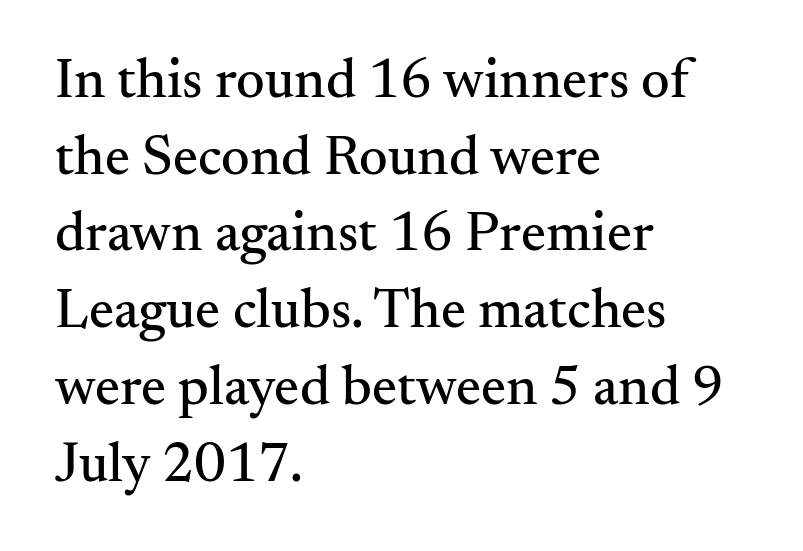
The image shows 56 px serif type, upright; set left-aligned, normal line spacing (1.37x), normal letter spacing, not underlined; medium stroke contrast and a small x-height.
